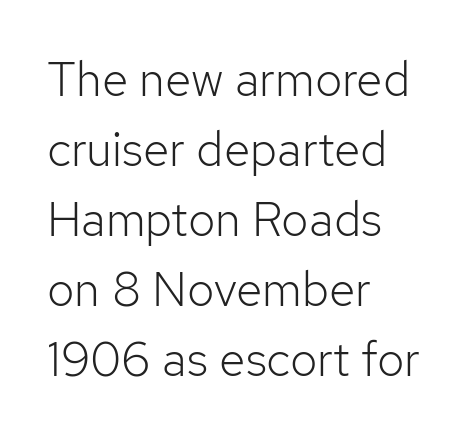
The image shows 48 px light sans-serif type, upright; set left-aligned, normal line spacing (1.46x), normal letter spacing, not underlined; low stroke contrast and a medium x-height.
